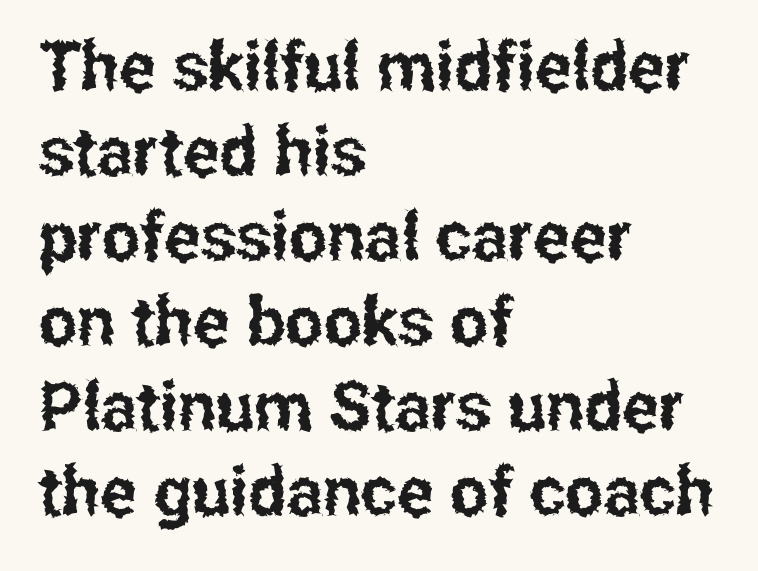
The image shows 68 px condensed sans-serif type, upright; set left-aligned, normal line spacing (1.25x), normal letter spacing, not underlined; low stroke contrast and a medium x-height.
